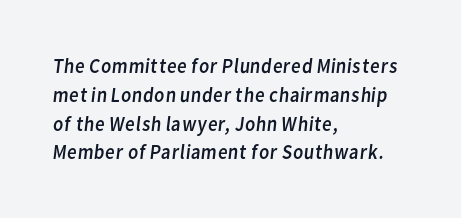
{"bold": "no", "underline": "no", "align": "left", "line_spacing": "normal", "line_spacing_ratio": 1.37, "letter_spacing": "normal", "letter_spacing_em": 0.0, "glyph_px": 21}
